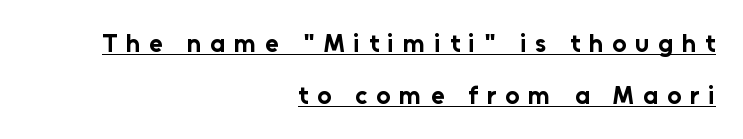
{"italic": "no", "bold": "yes", "underline": "yes", "align": "right", "line_spacing": "loose", "line_spacing_ratio": 2.08, "letter_spacing": "wide", "letter_spacing_em": 0.36, "glyph_px": 25}
